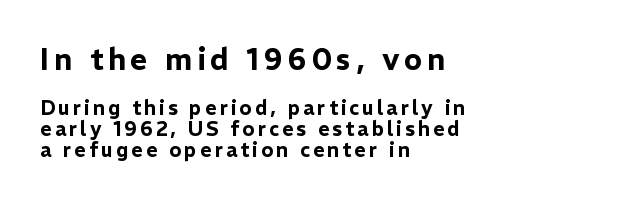
{"serif": "no", "italic": "no", "width": "normal", "stroke_contrast": "low", "x_height": "medium", "monospaced": "no", "underline": "no", "align": "left", "line_spacing": "tight", "line_spacing_ratio": 1.04, "larger_block": "first", "size_ratio": 1.5, "glyph_px": 30}
